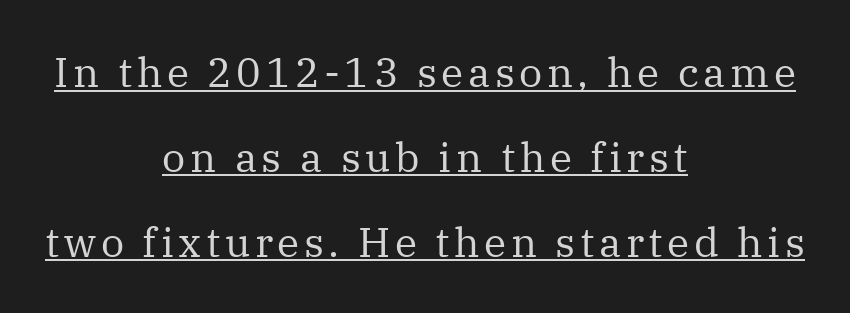
The image shows 41 px regular-weight serif type, upright; set centered, loose line spacing (2.07x), underlined; medium stroke contrast and a medium x-height.
